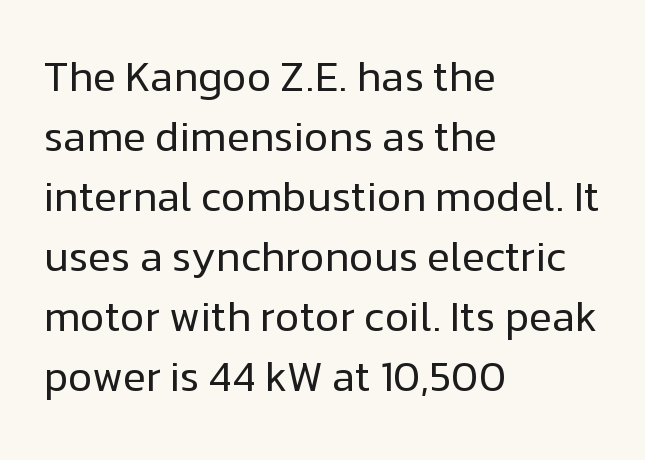
{"serif": "no", "italic": "no", "bold": "no", "weight": "regular", "width": "normal", "stroke_contrast": "low", "x_height": "medium", "monospaced": "no", "underline": "no", "align": "left", "line_spacing": "normal", "line_spacing_ratio": 1.43, "letter_spacing": "normal", "letter_spacing_em": 0.0, "glyph_px": 42}
